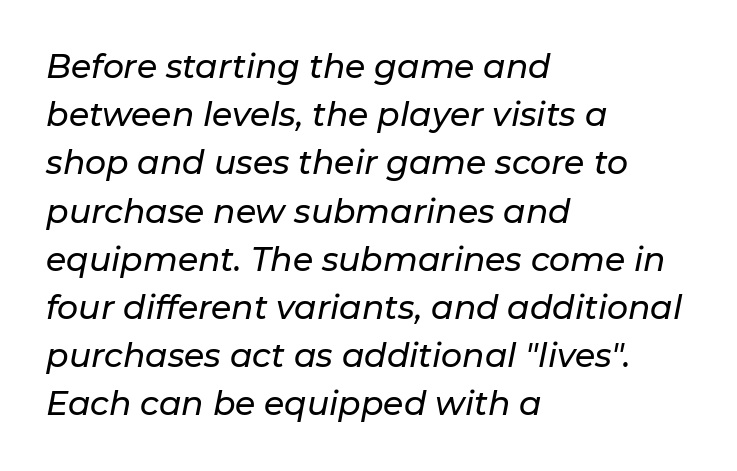
Q: Is the text italic (slanted)? A: Yes, it leans right by about 11 degrees.
Q: Is the text underlined? A: No.
Q: How is the paragraph aligned? A: Left-aligned.
Q: Is the spacing between letters normal or unusually wide? A: Normal.
Q: Is the spacing between lines tight, normal or loose? A: Normal.
Q: Width (condensed, normal, or wide)? A: Normal.
Q: Stroke contrast? A: Low.
Q: x-height? A: Medium.
Q: Monospaced? A: No.
